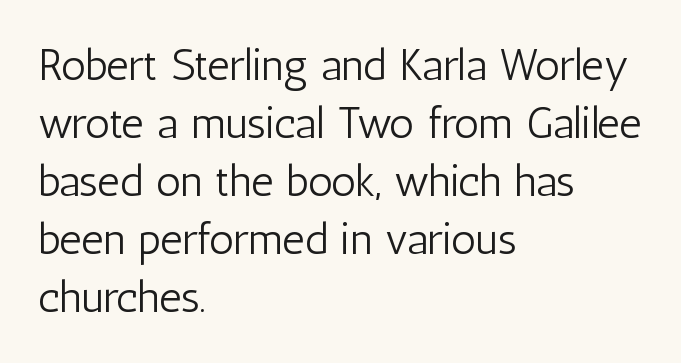
{"serif": "no", "italic": "no", "bold": "no", "weight": "light", "width": "condensed", "stroke_contrast": "low", "x_height": "medium", "monospaced": "no", "underline": "no", "align": "left", "line_spacing": "normal", "line_spacing_ratio": 1.32, "letter_spacing": "normal", "letter_spacing_em": 0.0, "glyph_px": 44}
